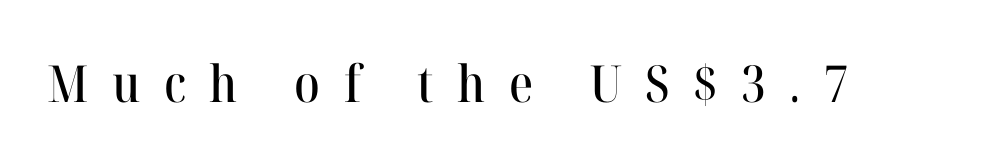
Q: Is the text italic (slanted)? A: No, it is upright.
Q: Is the typeface a serif or a sans-serif typeface? A: Serif.
Q: Is the text underlined? A: No.
Q: Is the spacing between letters normal or unusually wide? A: Unusually wide.
Q: Width (condensed, normal, or wide)? A: Normal.
Q: Stroke contrast? A: High.
Q: x-height? A: Medium.
Q: Monospaced? A: No.
